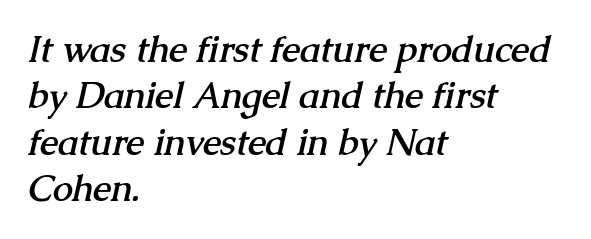
Typesetter's note: full bold, strokes at maximum text heaviness. There is no visible air inserted between adjacent glyphs. The rendering uses a moderate line-height, typical for paragraphs. Each line starts at the same left margin while the right side varies. Honestly, there is no underline to notice here at all.
